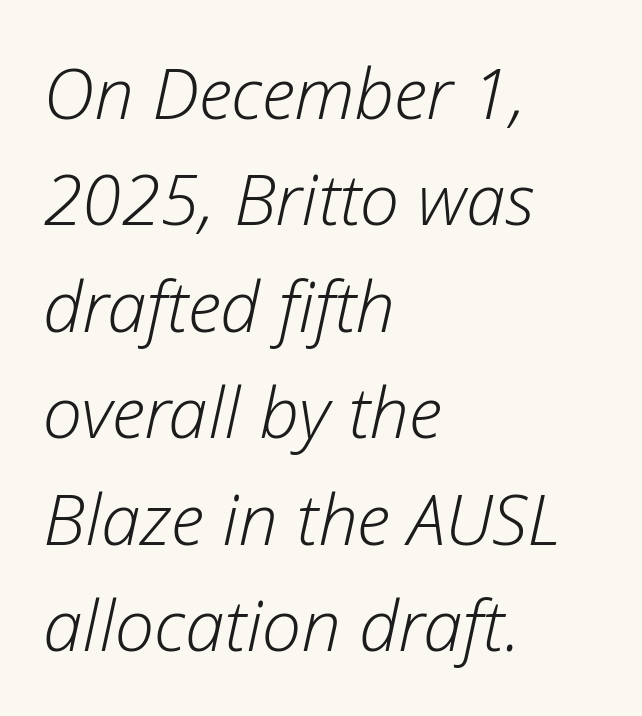
Do the characters align in a grid? No, the font is proportional. Tracking value appears to be zero — textbook default spacing. Stems and bowls with no extra thickness — not bold. When letters slant like this, we call the style italic. Typeset ragged right — the left edge is the straight one.
